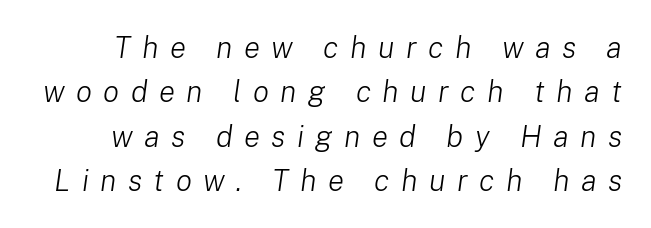
Q: Is the text bold? A: No.
Q: Is the text italic (slanted)? A: Yes, it leans right by about 8 degrees.
Q: Is the text underlined? A: No.
Q: Is the spacing between letters normal or unusually wide? A: Unusually wide.
Q: Is the spacing between lines tight, normal or loose? A: Normal.
Q: Width (condensed, normal, or wide)? A: Normal.
Q: Stroke contrast? A: Low.
Q: x-height? A: Medium.
Q: Monospaced? A: No.
